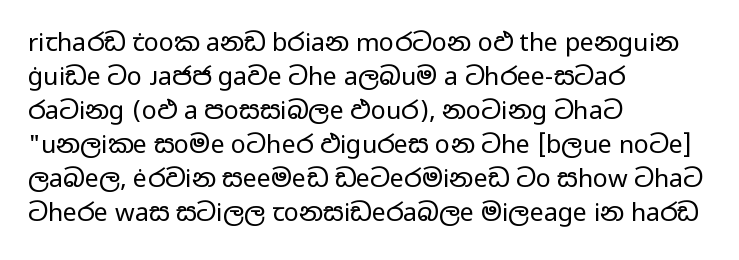
Q: Is the text bold? A: No.
Q: Is the text italic (slanted)? A: No, it is upright.
Q: Is the text underlined? A: No.
Q: How is the paragraph aligned? A: Left-aligned.
Q: Is the spacing between letters normal or unusually wide? A: Normal.
Q: Is the spacing between lines tight, normal or loose? A: Normal.
